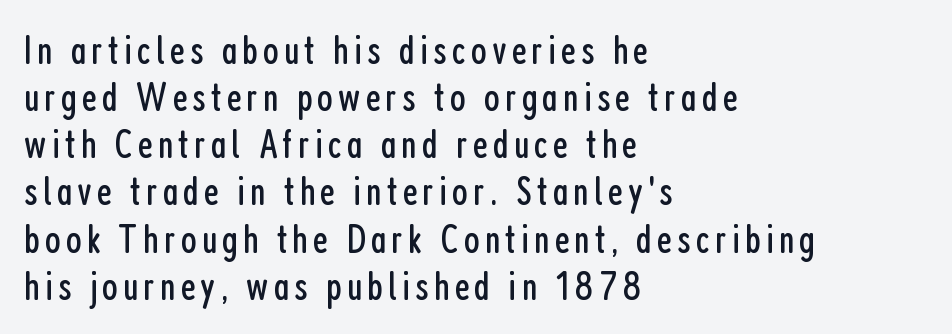
Q: Is the text bold? A: No.
Q: Is the text italic (slanted)? A: No, it is upright.
Q: Is the typeface a serif or a sans-serif typeface? A: Sans-serif.
Q: Is the text underlined? A: No.
Q: How is the paragraph aligned? A: Left-aligned.
Q: Is the spacing between lines tight, normal or loose? A: Tight.
Q: Width (condensed, normal, or wide)? A: Condensed.
Q: Stroke contrast? A: Low.
Q: x-height? A: Medium.
Q: Monospaced? A: No.
